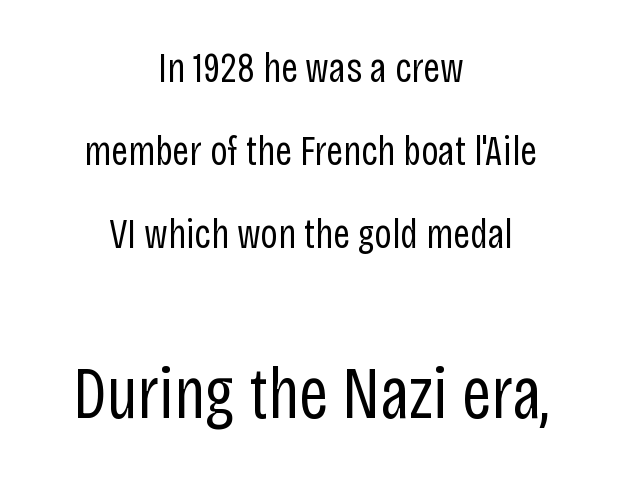
Descenders hang freely into open space. The lettering stays uniformly vertical, giving the passage a roman look. Vertically, the passage feels expansive, rows floating well apart. The tracking reads as untouched default to a designer's eye.
